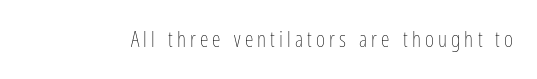
{"italic": "no", "bold": "no", "underline": "no", "glyph_px": 22}
